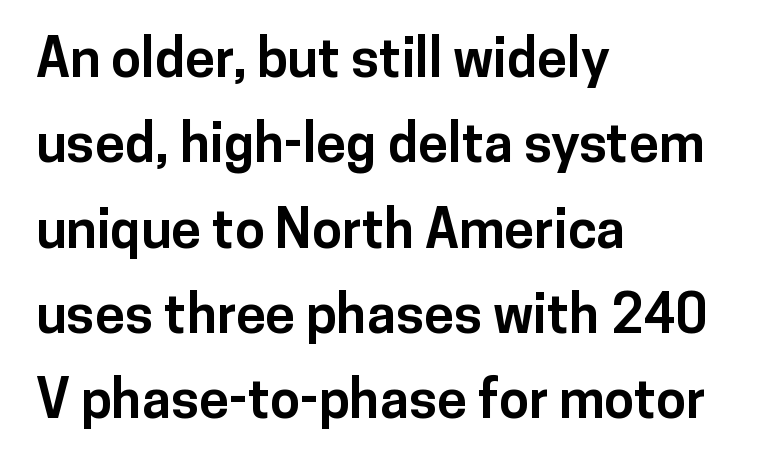
The image shows 54 px bold sans-serif type, upright; set left-aligned, normal line spacing (1.58x), normal letter spacing, not underlined; low stroke contrast and a medium x-height.
